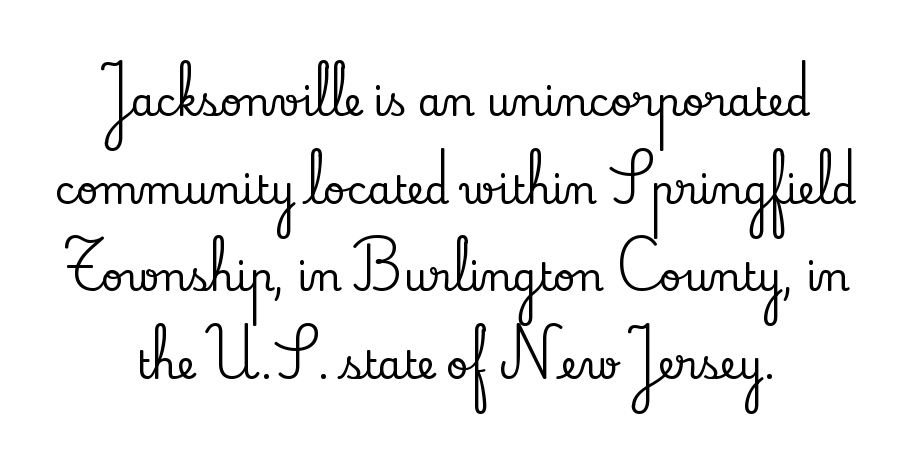
{"serif": "yes", "italic": "no", "width": "normal", "stroke_contrast": "low", "x_height": "small", "monospaced": "no", "underline": "no", "line_spacing": "loose", "line_spacing_ratio": 2.25, "letter_spacing": "normal", "letter_spacing_em": 0.0, "glyph_px": 39}
